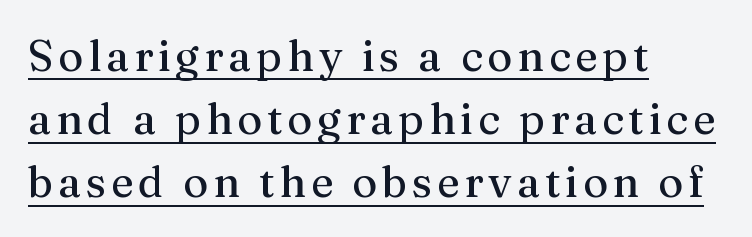
The image shows 43 px serif type, upright; set left-aligned, normal line spacing (1.47x), underlined; medium stroke contrast and a medium x-height.
